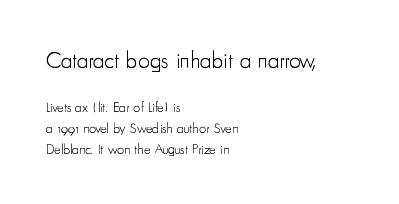
The image shows 23 px text type, upright; set left-aligned, normal line spacing (1.48x), normal letter spacing, not underlined; the first (top) block is 1.64x larger.
